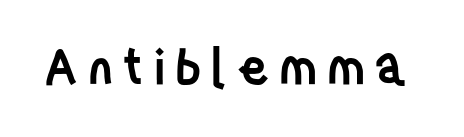
Spacing verdict: proportional, widths tailored to each character. Bare-footed words on every line. Firm but not heavy-handed strokes: this text is semibold. Do the letters lean? They stand straight. The rendering shows plain stroke endings on the letterforms — a sans-serif design.
